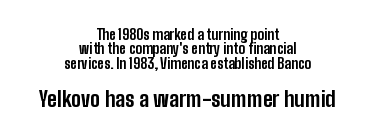
The image shows 21 px bold type, upright; set centered, tight line spacing (1.02x), normal letter spacing, not underlined; the second (bottom) block is 1.5x larger.
